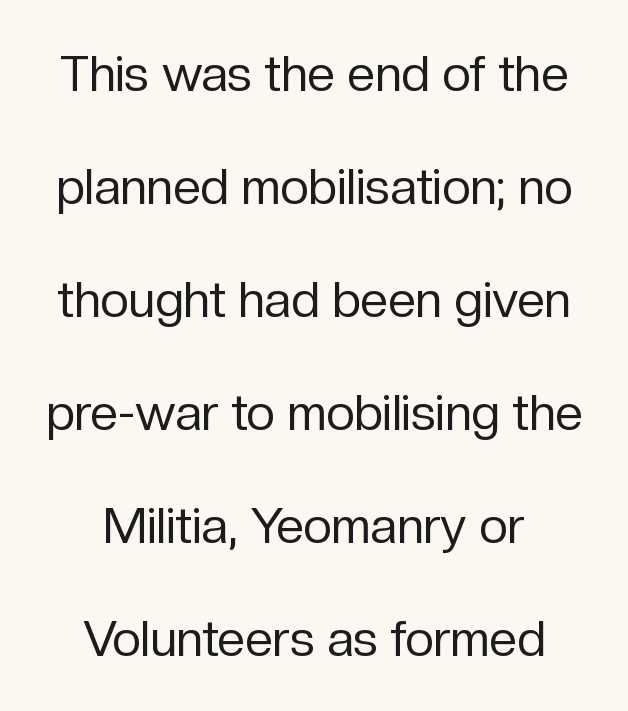
Q: Is the text bold? A: No.
Q: Is the text italic (slanted)? A: No, it is upright.
Q: Is the typeface a serif or a sans-serif typeface? A: Sans-serif.
Q: Is the text underlined? A: No.
Q: Is the spacing between letters normal or unusually wide? A: Normal.
Q: Is the spacing between lines tight, normal or loose? A: Loose.
Q: Width (condensed, normal, or wide)? A: Normal.
Q: Stroke contrast? A: Low.
Q: x-height? A: Medium.
Q: Monospaced? A: No.
